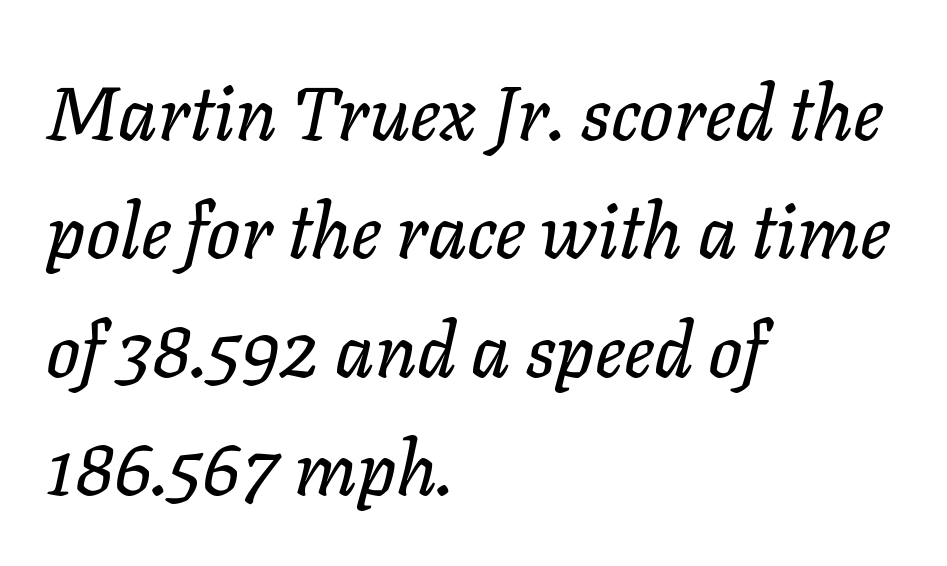
You could not count columns in this text — the font is proportionally spaced. The rendering anchors every line to the left-hand side. Baseline-to-baseline distance is the conventional proportion of letter height. Yep, that's italic — everything's leaning.
